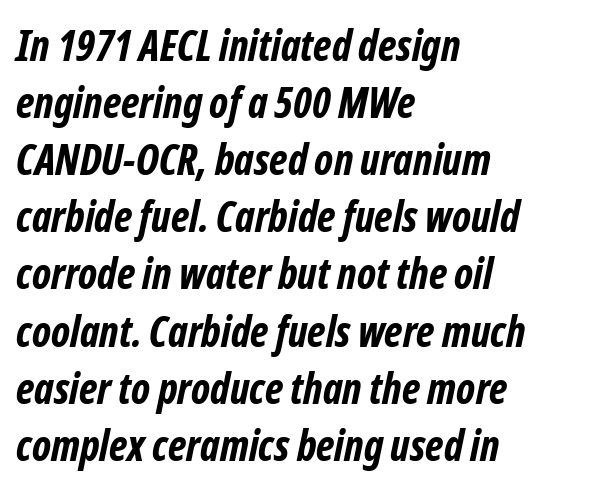
Q: Is the text bold? A: Yes.
Q: Is the typeface a serif or a sans-serif typeface? A: Sans-serif.
Q: Is the text underlined? A: No.
Q: How is the paragraph aligned? A: Left-aligned.
Q: Is the spacing between letters normal or unusually wide? A: Normal.
Q: Is the spacing between lines tight, normal or loose? A: Normal.
Q: Width (condensed, normal, or wide)? A: Condensed.
Q: Stroke contrast? A: Low.
Q: x-height? A: Medium.
Q: Monospaced? A: No.
